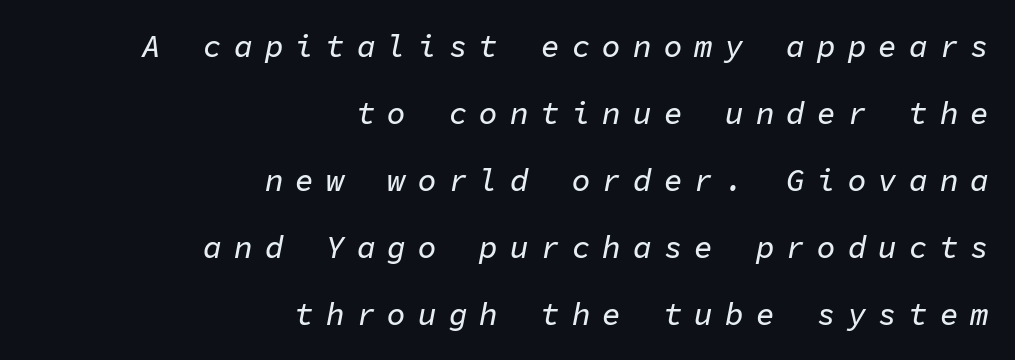
Bare-footed words on every line. Tracking value appears strongly positive — letters spread wide. These lines stand farther apart than default settings would place them. Horizontal alignment here is rightward, an uncommon choice for prose. Notice how the stems are inclined rather than vertical — that's the hallmark of italics.
